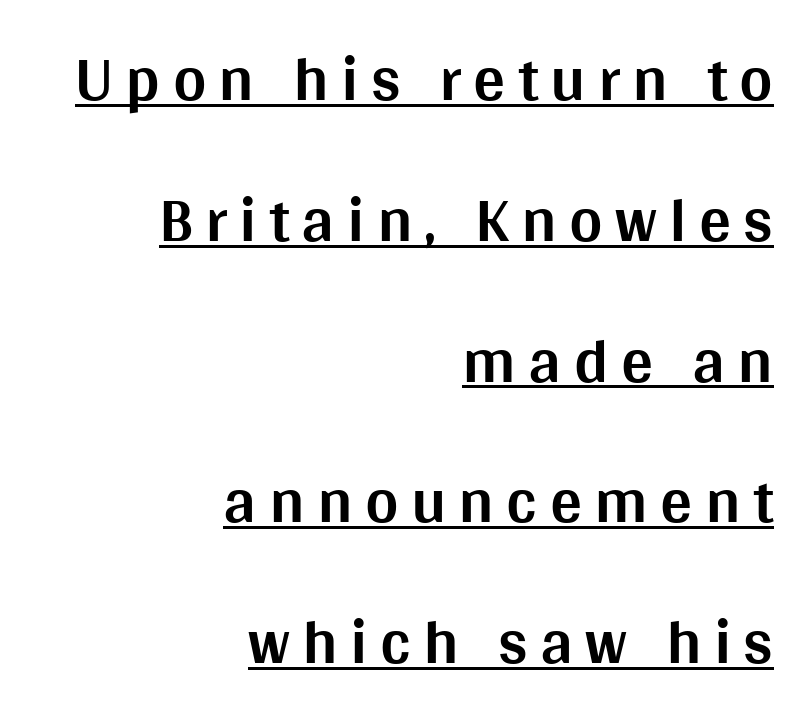
{"serif": "no", "italic": "no", "bold": "yes", "weight": "bold", "width": "normal", "stroke_contrast": "medium", "x_height": "large", "monospaced": "no", "underline": "yes", "align": "right", "line_spacing": "loose", "line_spacing_ratio": 2.2, "glyph_px": 64}
